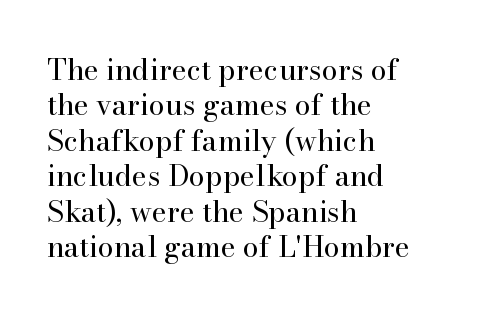
{"serif": "yes", "italic": "no", "bold": "no", "weight": "regular", "width": "normal", "stroke_contrast": "high", "x_height": "small", "monospaced": "no", "underline": "no", "align": "left", "line_spacing_ratio": 1.22, "letter_spacing": "normal", "letter_spacing_em": 0.0, "glyph_px": 29}
